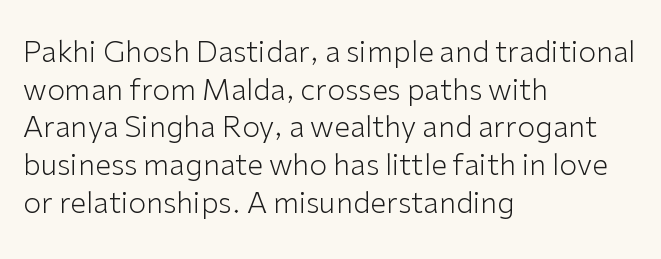
Typographically, this falls in the sans-serif category. The space beneath each line is pristine and unruled. Spacing verdict: proportional, widths tailored to each character. The lines in this sample share a left origin and differ only in where they stop. The letters stand straight up with perfectly vertical stems.
